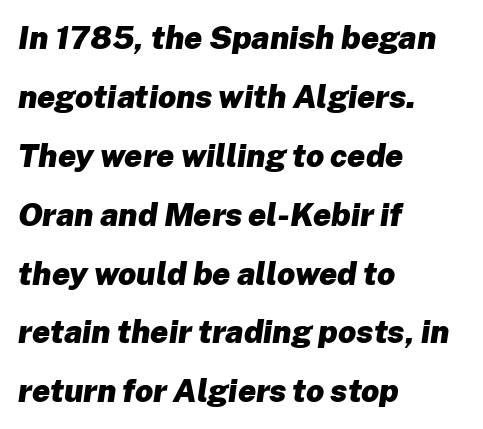
Caption: standard tracking, unaltered. Only glyphs here, with clear space below each row. Typeset ragged right — the left edge is the straight one. The typography opts for an oblique posture over an upright one.
